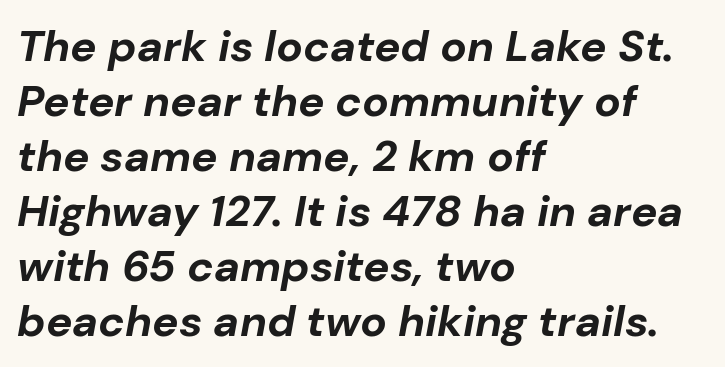
{"italic": "yes", "lean": "right", "slant_degrees": 10, "bold": "yes", "weight": "bold", "width": "normal", "stroke_contrast": "low", "x_height": "medium", "monospaced": "no", "underline": "no", "align": "left", "line_spacing": "normal", "line_spacing_ratio": 1.25, "letter_spacing": "normal", "letter_spacing_em": 0.0, "glyph_px": 44}
